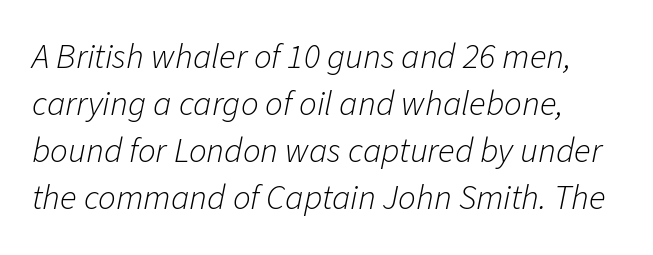
Note the varied advance widths — an 'i' is clearly narrower than an 'm'. It's the slanting kind of type. Nobody drew a line under any word here. The vertical gap from one line to the next is medium. This rendering leaves character spacing at its baseline value.
